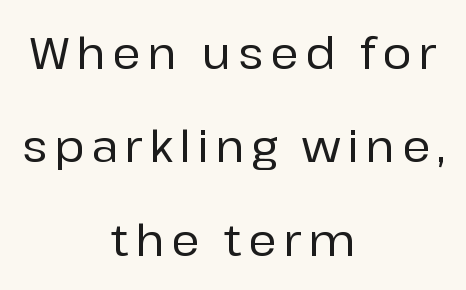
The image shows 44 px sans-serif type, upright; set centered, loose line spacing (2.12x), not underlined; low stroke contrast and a medium x-height.
